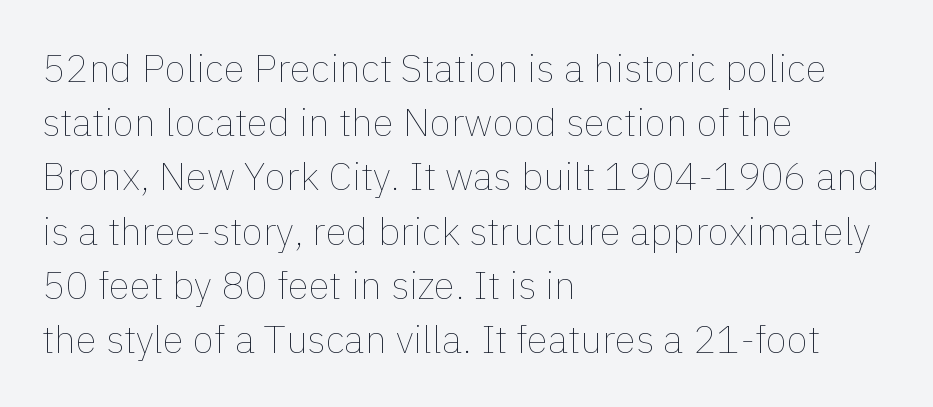
The image shows 39 px thin type, upright; set left-aligned, normal line spacing (1.39x), normal letter spacing, not underlined; a medium x-height.
